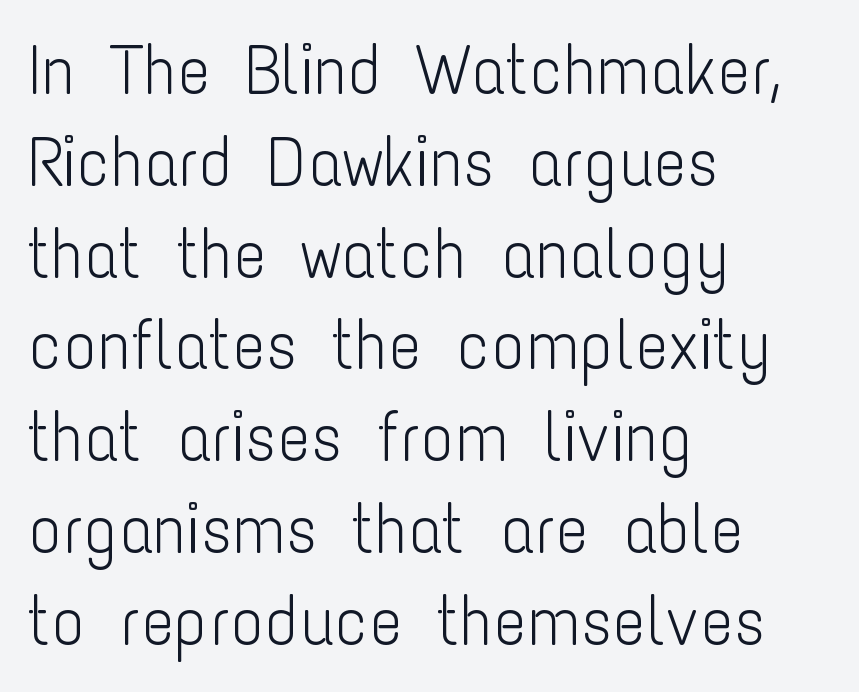
The text was rendered using a sans face with plain stroke endings. Is this a fixed-width face? No — the glyphs have proportional, varying widths. Anything drawn beneath the words? Only blank space. These lines keep a tight, regular rhythm from letter to letter.
